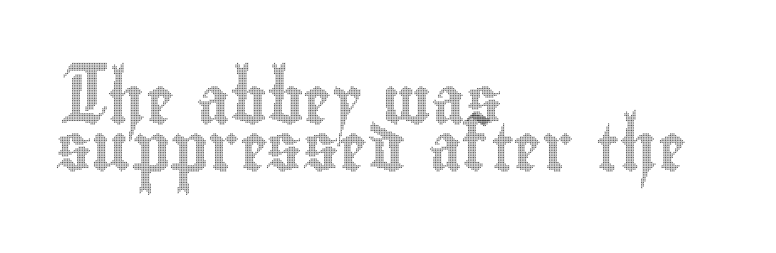
Glyph-to-glyph distance matches everyday printed text. The rendering uses natural spacing where letterforms have individual widths. The baseline area is clear. Style check: upright.
